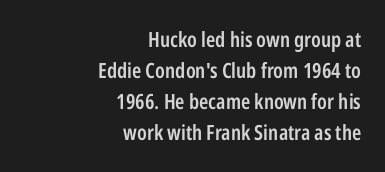
{"italic": "no", "bold": "semi", "underline": "no", "align": "right", "line_spacing": "normal", "line_spacing_ratio": 1.48, "letter_spacing": "normal", "letter_spacing_em": 0.0, "glyph_px": 21}
